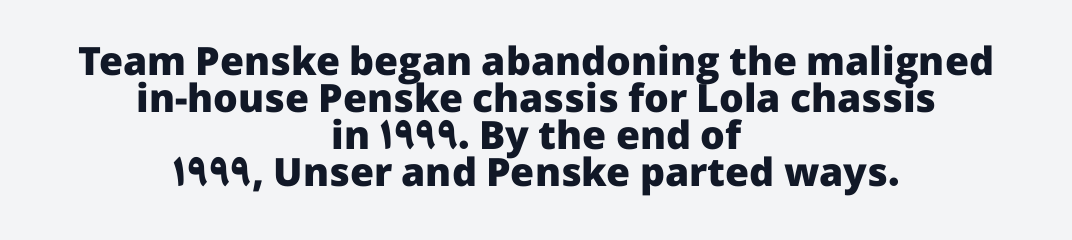
The image shows 39 px heavy sans-serif type, upright; set centered, tight line spacing (0.95x), normal letter spacing, not underlined; low stroke contrast and a medium x-height.
